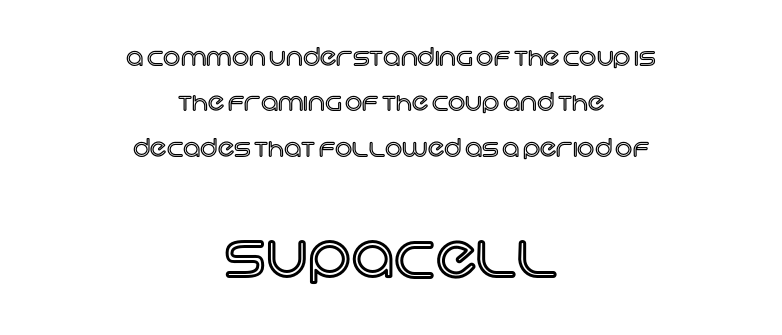
The image shows 60 px text type, upright; set centered, line spacing 1.89x, normal letter spacing, not underlined; the second (bottom) block is 2.5x larger; a large x-height.
